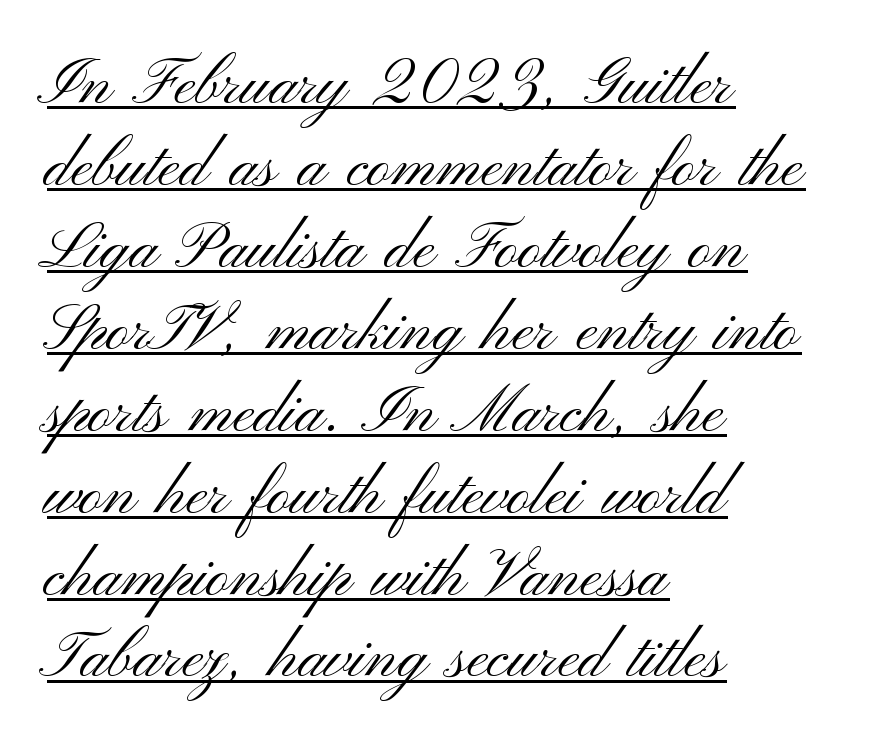
Q: Is the text bold? A: No.
Q: Is the text italic (slanted)? A: Yes.
Q: Is the typeface a serif or a sans-serif typeface? A: Sans-serif.
Q: Is the text underlined? A: Yes.
Q: How is the paragraph aligned? A: Left-aligned.
Q: Is the spacing between letters normal or unusually wide? A: Normal.
Q: Is the spacing between lines tight, normal or loose? A: Normal.
Q: Width (condensed, normal, or wide)? A: Wide.
Q: Stroke contrast? A: Medium.
Q: x-height? A: Small.
Q: Monospaced? A: No.
